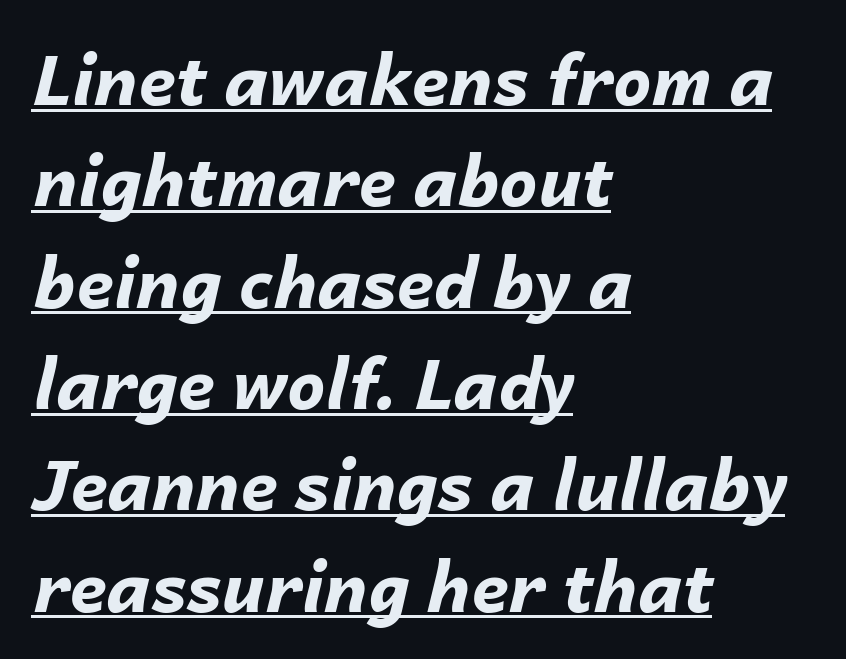
Observe the lean: these are italic letterforms. Somebody hit Ctrl+U on this one — the words are underlined. This sample has the flowing, uneven cadence of proportional lettering. The paragraph has a hard left edge and a soft right edge.
